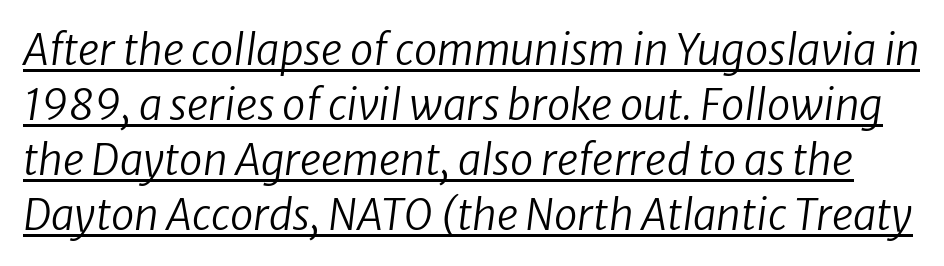
Normally led — the rows are evenly, conventionally spaced. No extra tracking has been applied to these lines. Is the type slanted? Yes — the strokes lean at a clear angle. Spacing verdict: proportional, widths tailored to each character. Does a line run under the words? Yes, clearly. No heavy texture on the line: the type isn't bold.
